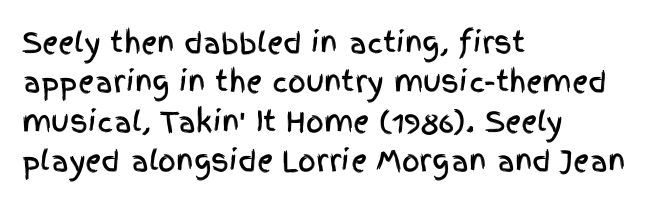
Short and long lines alike share a common starting point at left. Leading: standard. Each letter keeps its own natural width here, so spacing adapts to shape. A roman cut, with each character standing at attention. The gap between lines stays unmarked. Between one letter and the next there's only the usual sliver of space.
